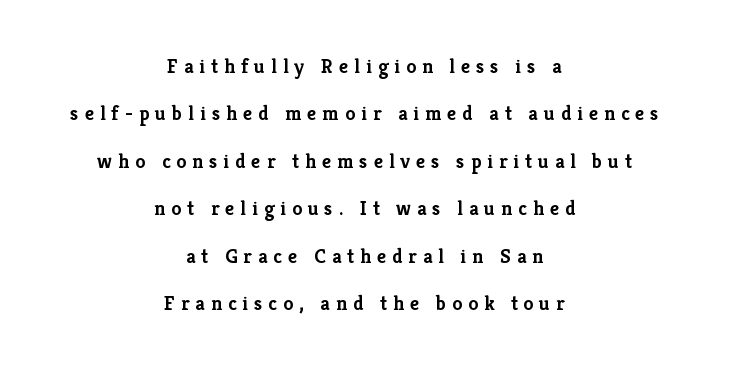
Vertical spacing — loose. Is the block centered? Yes — each line is placed symmetrically about the middle. Observe the wide spacing: letters keep a clear distance from each other. A typesetter would mark this as roman, not italic.
